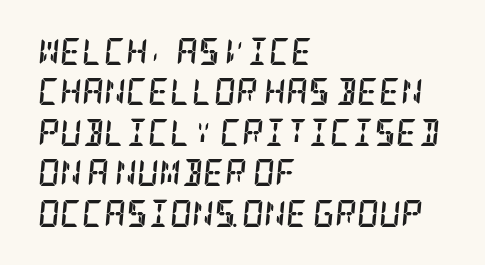
{"italic": "yes", "lean": "right", "slant_degrees": 5, "bold": "yes", "underline": "no", "align": "left", "line_spacing": "normal", "line_spacing_ratio": 1.5, "letter_spacing": "normal", "letter_spacing_em": 0.0, "glyph_px": 27}
